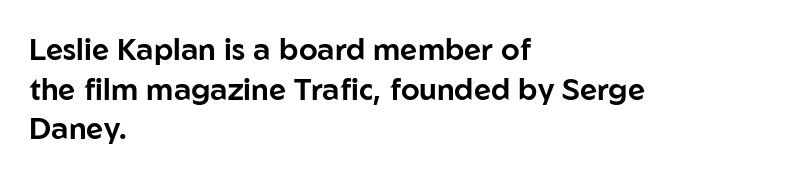
The face used here is proportionally spaced, like ordinary book or web type. A typesetter would mark this as roman, not italic. Grotesque or geometric, the face here clearly has no serifs. Inter-character spacing is left at the font's built-in metrics.
